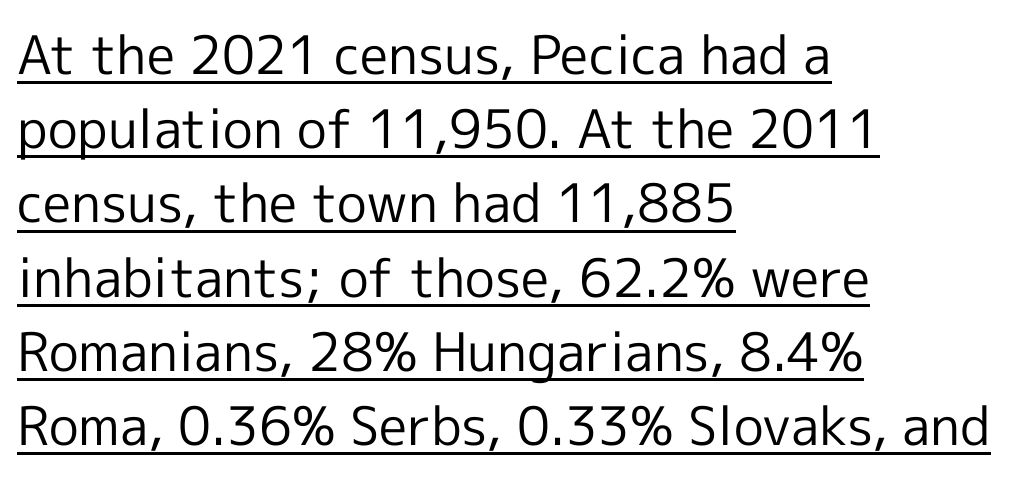
Q: Is the text bold? A: No.
Q: Is the text italic (slanted)? A: No, it is upright.
Q: Is the typeface a serif or a sans-serif typeface? A: Sans-serif.
Q: Is the text underlined? A: Yes.
Q: How is the paragraph aligned? A: Left-aligned.
Q: Is the spacing between letters normal or unusually wide? A: Normal.
Q: Is the spacing between lines tight, normal or loose? A: Normal.
Q: Width (condensed, normal, or wide)? A: Normal.
Q: x-height? A: Medium.
Q: Monospaced? A: No.
